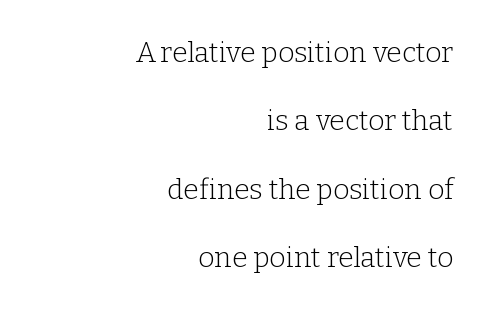
The image shows 28 px light serif type, upright; set right-aligned, loose line spacing (2.44x), normal letter spacing, not underlined; low stroke contrast and a medium x-height.
